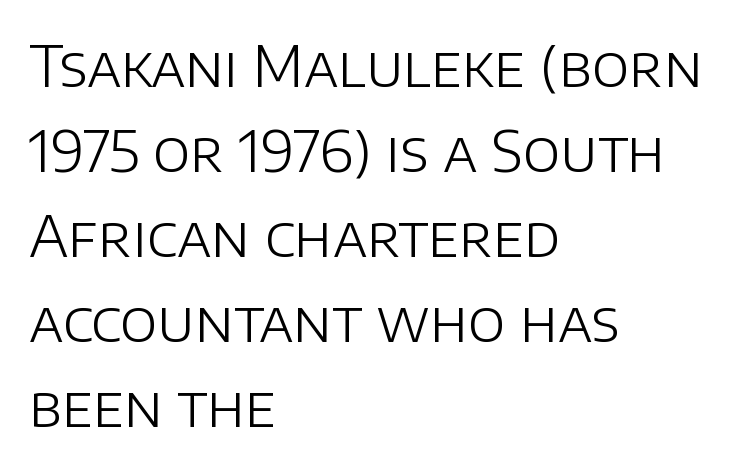
Q: Is the text bold? A: No.
Q: Is the text italic (slanted)? A: No, it is upright.
Q: Is the typeface a serif or a sans-serif typeface? A: Sans-serif.
Q: Is the text underlined? A: No.
Q: How is the paragraph aligned? A: Left-aligned.
Q: Is the spacing between letters normal or unusually wide? A: Normal.
Q: Is the spacing between lines tight, normal or loose? A: Normal.
Q: Width (condensed, normal, or wide)? A: Normal.
Q: Stroke contrast? A: Low.
Q: x-height? A: Large.
Q: Monospaced? A: No.
